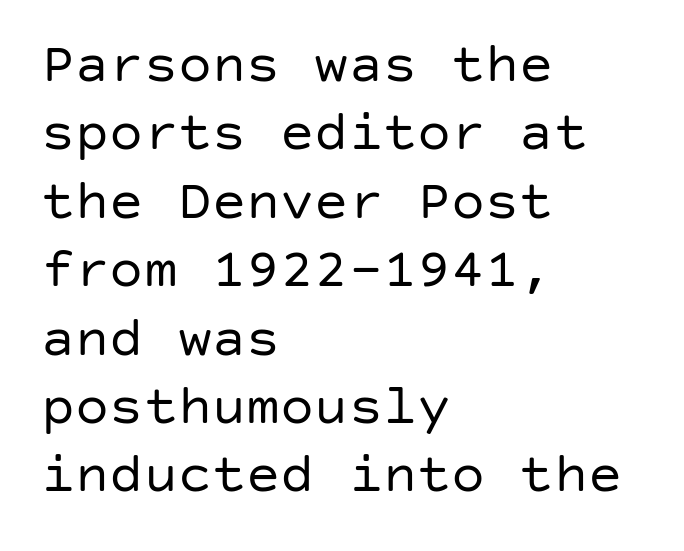
The image shows 57 px regular-weight sans-serif type, upright; set left-aligned, line spacing 1.2x, normal letter spacing, not underlined; low stroke contrast and a large x-height.
